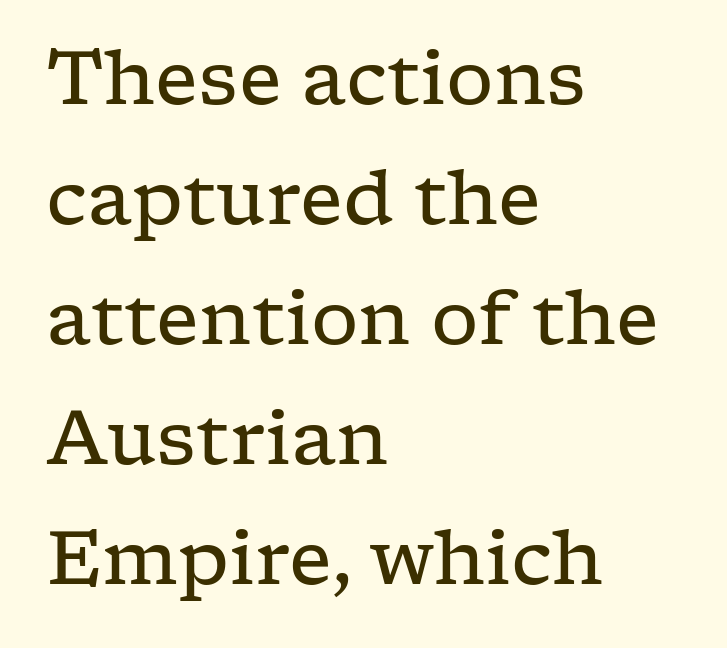
Q: Is the text bold? A: No.
Q: Is the text italic (slanted)? A: No, it is upright.
Q: Is the typeface a serif or a sans-serif typeface? A: Serif.
Q: Is the text underlined? A: No.
Q: How is the paragraph aligned? A: Left-aligned.
Q: Is the spacing between letters normal or unusually wide? A: Normal.
Q: Is the spacing between lines tight, normal or loose? A: Normal.
Q: Width (condensed, normal, or wide)? A: Wide.
Q: Stroke contrast? A: Low.
Q: x-height? A: Medium.
Q: Monospaced? A: No.
